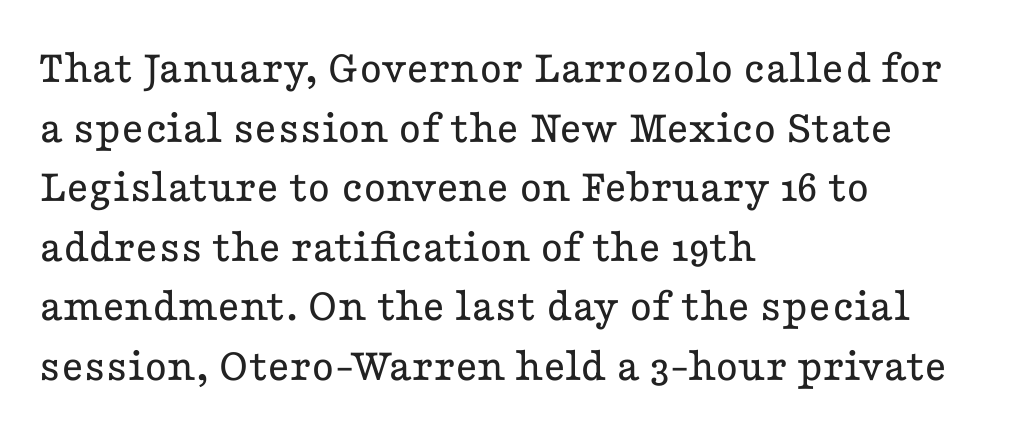
{"serif": "yes", "italic": "no", "bold": "no", "weight": "regular", "width": "wide", "stroke_contrast": "low", "x_height": "medium", "monospaced": "no", "underline": "no", "align": "left", "line_spacing_ratio": 1.24, "letter_spacing": "normal", "letter_spacing_em": 0.0, "glyph_px": 48}
